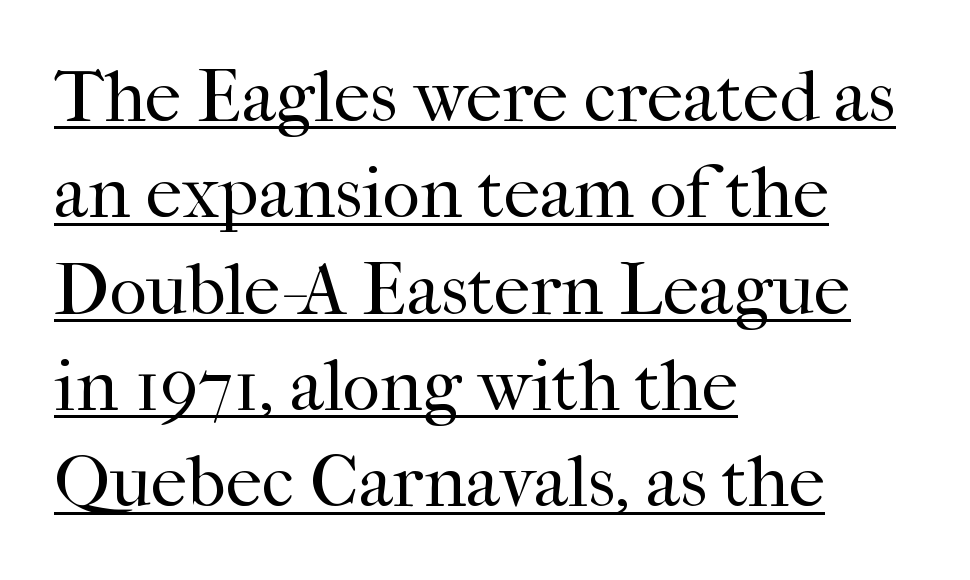
Q: Is the text bold? A: No.
Q: Is the text italic (slanted)? A: No, it is upright.
Q: Is the typeface a serif or a sans-serif typeface? A: Serif.
Q: Is the text underlined? A: Yes.
Q: How is the paragraph aligned? A: Left-aligned.
Q: Is the spacing between letters normal or unusually wide? A: Normal.
Q: Is the spacing between lines tight, normal or loose? A: Normal.
Q: Width (condensed, normal, or wide)? A: Normal.
Q: Stroke contrast? A: High.
Q: x-height? A: Medium.
Q: Monospaced? A: No.
